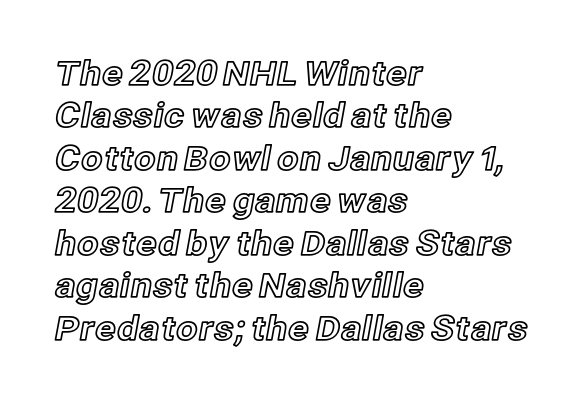
Q: Is the text italic (slanted)? A: Yes.
Q: Is the text underlined? A: No.
Q: How is the paragraph aligned? A: Left-aligned.
Q: Is the spacing between letters normal or unusually wide? A: Normal.
Q: Is the spacing between lines tight, normal or loose? A: Normal.
Q: Width (condensed, normal, or wide)? A: Normal.
Q: x-height? A: Medium.
Q: Monospaced? A: No.
